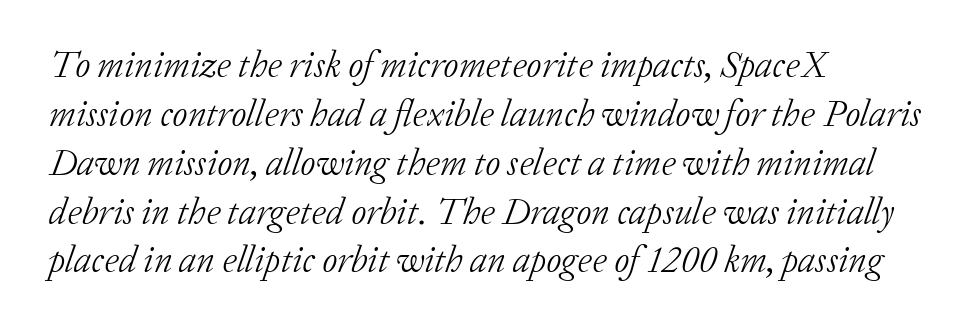
Notice how the passage keeps a crisp vertical edge on the left only. Would a proofreader flag this as italicized? Yes. Descenders hang freely into open space. Each word holds together tightly as a unit, with standard inter-letter gaps.
